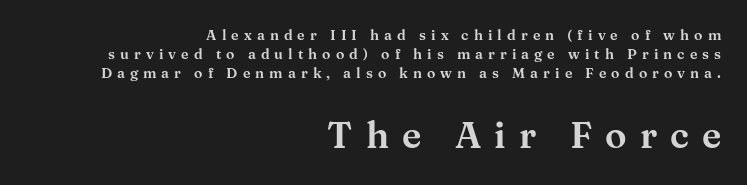
{"serif": "yes", "italic": "no", "width": "wide", "stroke_contrast": "medium", "x_height": "medium", "monospaced": "no", "underline": "no", "align": "right", "line_spacing": "normal", "line_spacing_ratio": 1.37, "letter_spacing": "wide", "letter_spacing_em": 0.36, "larger_block": "second", "size_ratio": 2.57, "glyph_px": 36}
